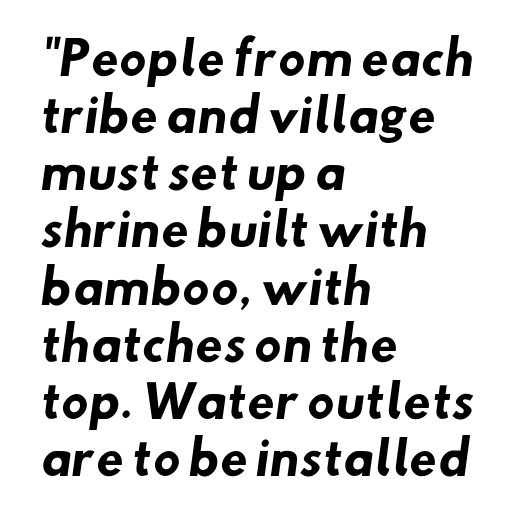
Q: Is the text bold? A: Yes.
Q: Is the typeface a serif or a sans-serif typeface? A: Sans-serif.
Q: Is the text underlined? A: No.
Q: How is the paragraph aligned? A: Left-aligned.
Q: Is the spacing between letters normal or unusually wide? A: Normal.
Q: Is the spacing between lines tight, normal or loose? A: Normal.
Q: Width (condensed, normal, or wide)? A: Normal.
Q: Stroke contrast? A: Low.
Q: x-height? A: Small.
Q: Monospaced? A: No.
